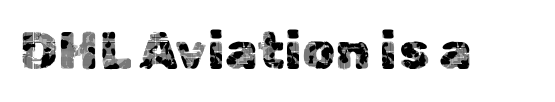
Q: Is the text italic (slanted)? A: No, it is upright.
Q: Is the typeface a serif or a sans-serif typeface? A: Sans-serif.
Q: Is the text underlined? A: No.
Q: Is the spacing between letters normal or unusually wide? A: Normal.
Q: Width (condensed, normal, or wide)? A: Normal.
Q: x-height? A: Medium.
Q: Monospaced? A: No.
